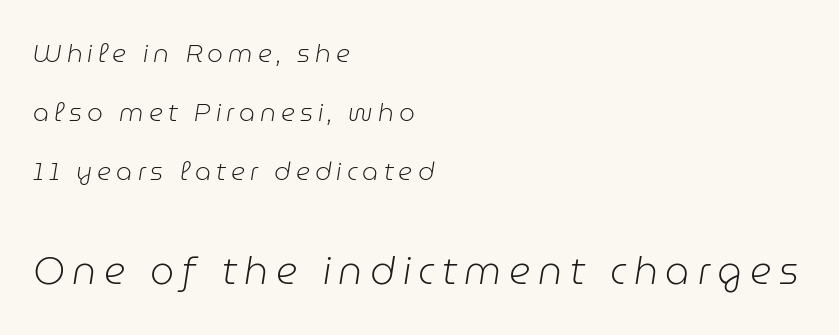
The image shows 38 px light type, italic (leaning right); set left-aligned, loose line spacing (2.36x), unusually wide letter spacing (+0.2 em), not underlined; the second (bottom) block is 1.52x larger; low stroke contrast and a medium x-height.
